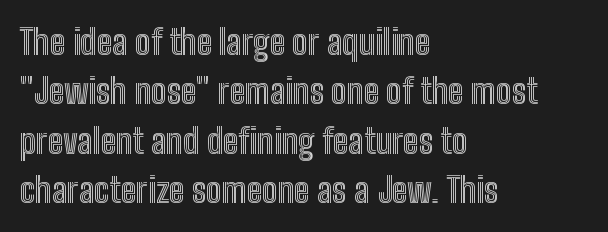
{"italic": "no", "width": "condensed", "x_height": "medium", "monospaced": "no", "underline": "no", "align": "left", "line_spacing": "normal", "line_spacing_ratio": 1.41, "letter_spacing": "normal", "letter_spacing_em": 0.0, "glyph_px": 35}
